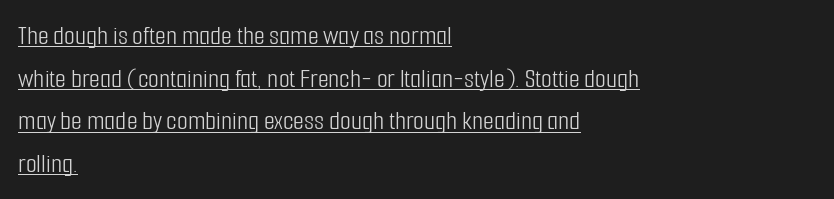
{"serif": "no", "italic": "no", "bold": "no", "weight": "light", "width": "condensed", "stroke_contrast": "low", "x_height": "medium", "monospaced": "no", "underline": "yes", "align": "left", "line_spacing": "normal", "line_spacing_ratio": 1.52, "letter_spacing": "normal", "letter_spacing_em": 0.0, "glyph_px": 28}
